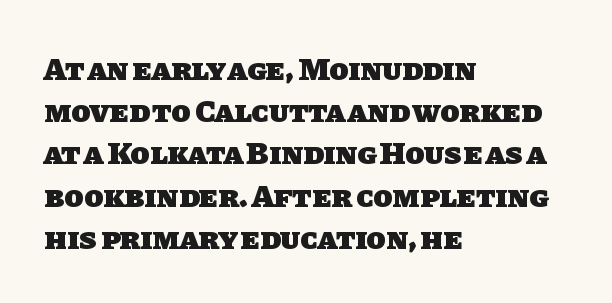
Font category for this specimen: sans-serif. Note the varied advance widths — an 'i' is clearly narrower than an 'm'. The words here are not underlined. Stroke thickness is high; the sample reads as a true bold.
